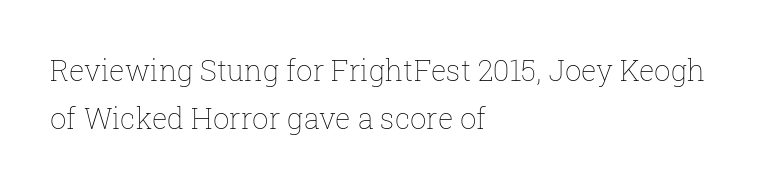
A student would call this left alignment; a typographer would say flush left, rag right. The passage shown stacks its lines at a standard gap. Every character sits straight up, as roman type does. How are the letters spaced? Ordinarily, with no added tracking. Clear beneath every line of the passage.
